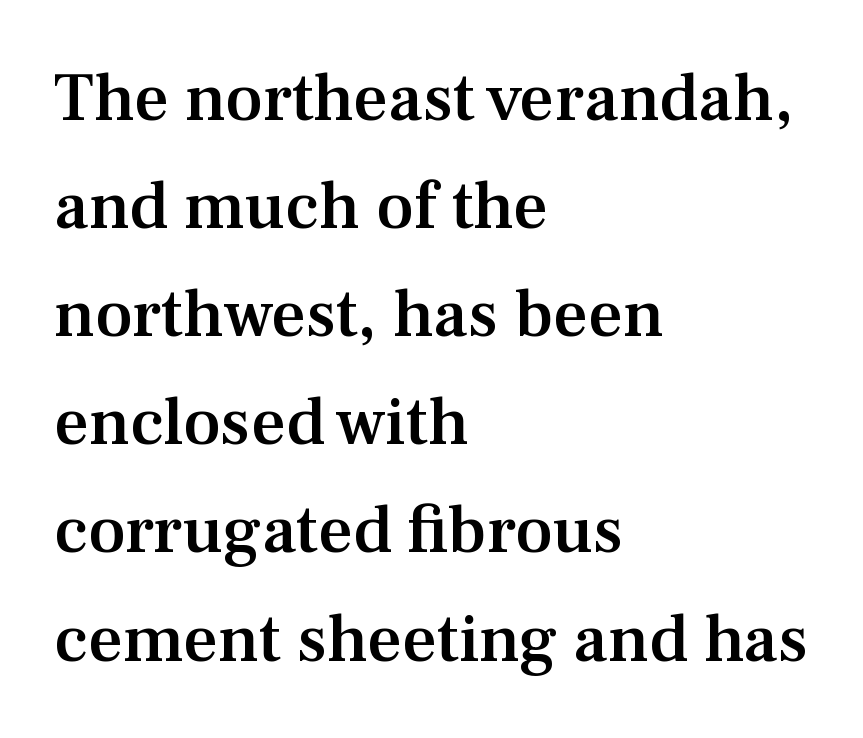
The image shows 68 px semibold serif type, upright; set left-aligned, normal line spacing (1.59x), normal letter spacing, not underlined; medium stroke contrast and a medium x-height.
